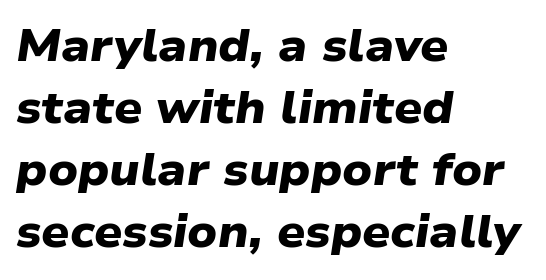
{"serif": "no", "bold": "yes", "weight": "heavy", "width": "wide", "stroke_contrast": "low", "x_height": "medium", "monospaced": "no", "underline": "no", "align": "left", "line_spacing": "normal", "line_spacing_ratio": 1.41, "letter_spacing": "normal", "letter_spacing_em": 0.0, "glyph_px": 44}
